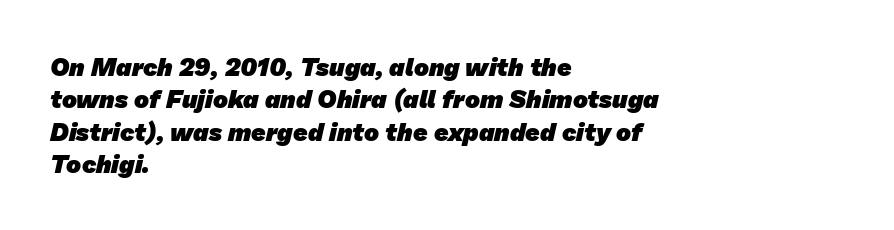
Reading down the column, the eye jumps a familiar distance to each next line. Descenders are the only things crossing below the line. Default kerning and tracking; the words read as compact shapes. Line starts are locked; line ends wander. Does the weight exceed regular? Yes, all the way to bold.
